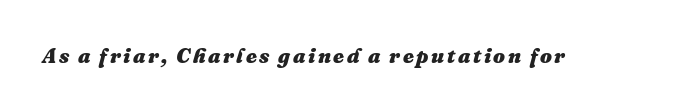
{"italic": "yes", "lean": "right", "slant_degrees": 16, "bold": "yes", "underline": "no", "glyph_px": 21}
